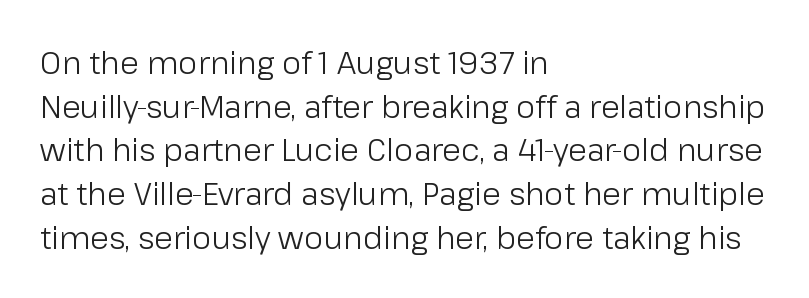
Q: Is the text bold? A: No.
Q: Is the text italic (slanted)? A: No, it is upright.
Q: Is the typeface a serif or a sans-serif typeface? A: Sans-serif.
Q: Is the text underlined? A: No.
Q: How is the paragraph aligned? A: Left-aligned.
Q: Is the spacing between letters normal or unusually wide? A: Normal.
Q: Is the spacing between lines tight, normal or loose? A: Normal.
Q: Width (condensed, normal, or wide)? A: Normal.
Q: Stroke contrast? A: Low.
Q: x-height? A: Medium.
Q: Monospaced? A: No.
